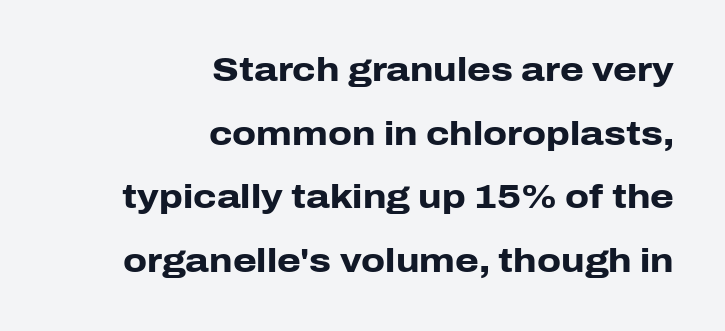
The image shows 34 px heavy sans-serif type, upright; set right-aligned, line spacing 1.87x, normal letter spacing, not underlined; low stroke contrast and a medium x-height.
